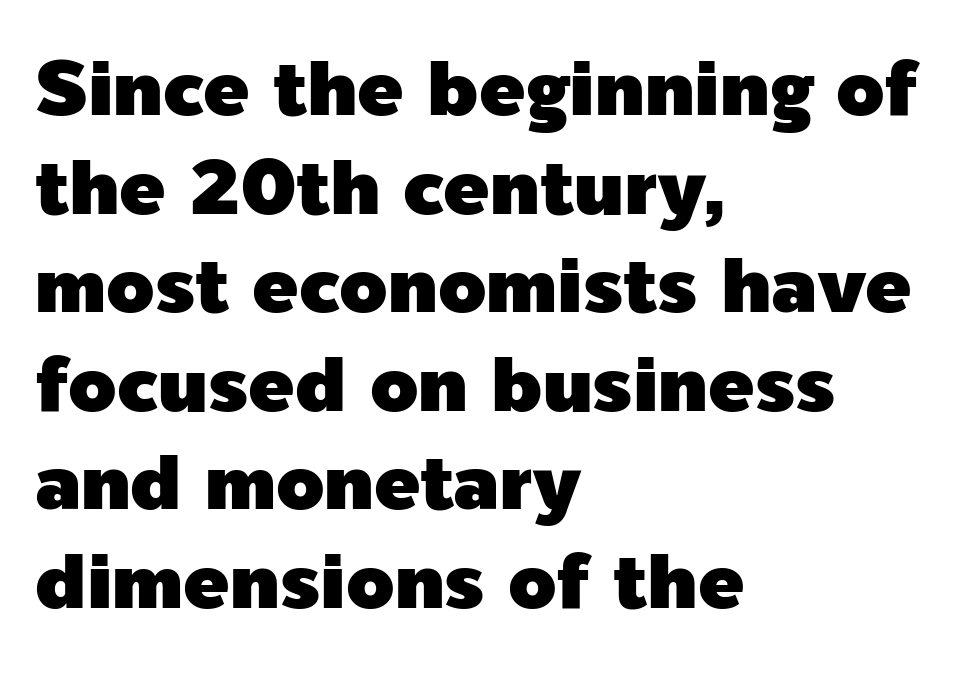
Q: Is the text italic (slanted)? A: No, it is upright.
Q: Is the typeface a serif or a sans-serif typeface? A: Sans-serif.
Q: Is the text underlined? A: No.
Q: How is the paragraph aligned? A: Left-aligned.
Q: Is the spacing between letters normal or unusually wide? A: Normal.
Q: Is the spacing between lines tight, normal or loose? A: Normal.
Q: Width (condensed, normal, or wide)? A: Normal.
Q: x-height? A: Medium.
Q: Monospaced? A: No.
